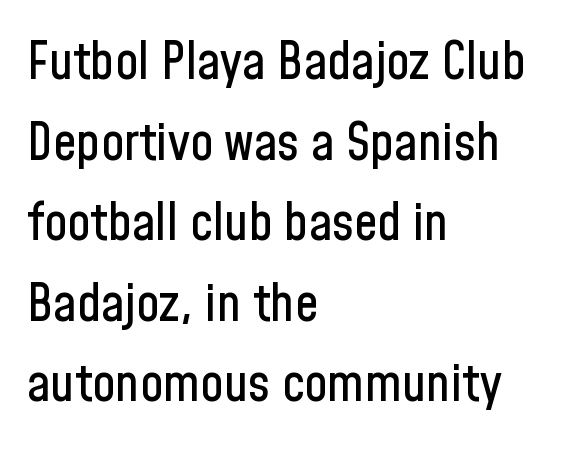
The image shows 52 px condensed sans-serif type, upright; set left-aligned, normal line spacing (1.55x), normal letter spacing, not underlined; low stroke contrast and a medium x-height.
